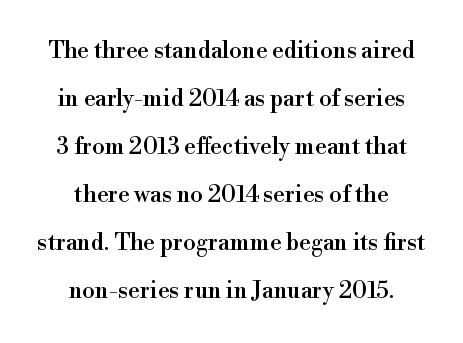
The zone under the glyphs is completely vacant. This sample uses an upright cut, with every glyph sitting square on the baseline. Here the glyphs are tracked normally, forming tight word shapes. The rendering positions every line midway between the sides. One glance says open: line gaps are wider than usual.
